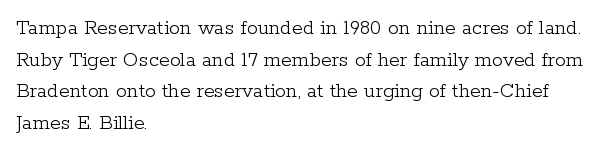
{"italic": "no", "bold": "no", "underline": "no", "align": "left", "line_spacing": "normal", "line_spacing_ratio": 1.44, "letter_spacing": "normal", "letter_spacing_em": 0.0, "glyph_px": 22}
